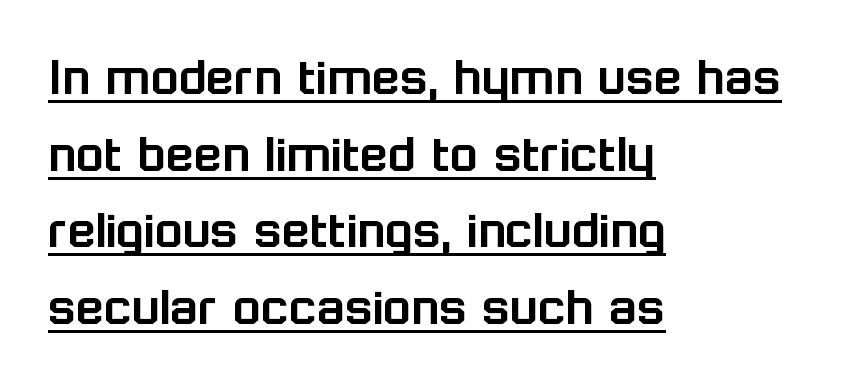
Here the designer chose a conventional face with non-uniform glyph widths. Successive baselines arrive at the customary interval. The typesetter chose a ragged-right arrangement here. No italicization has been applied; the sample stays upright. Check where the strokes stop: nothing finishes them off — pure sans. The letterforms sit shoulder to shoulder at normal distance.
